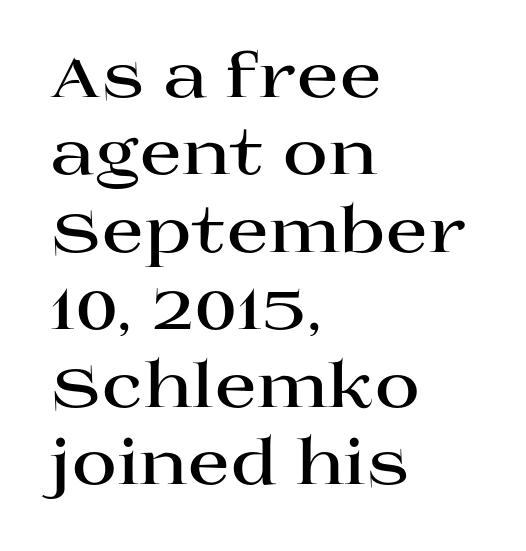
Q: Is the text bold? A: Yes.
Q: Is the text italic (slanted)? A: No, it is upright.
Q: Is the typeface a serif or a sans-serif typeface? A: Serif.
Q: Is the text underlined? A: No.
Q: How is the paragraph aligned? A: Left-aligned.
Q: Is the spacing between letters normal or unusually wide? A: Normal.
Q: Is the spacing between lines tight, normal or loose? A: Normal.
Q: Width (condensed, normal, or wide)? A: Wide.
Q: Stroke contrast? A: High.
Q: x-height? A: Large.
Q: Monospaced? A: No.
